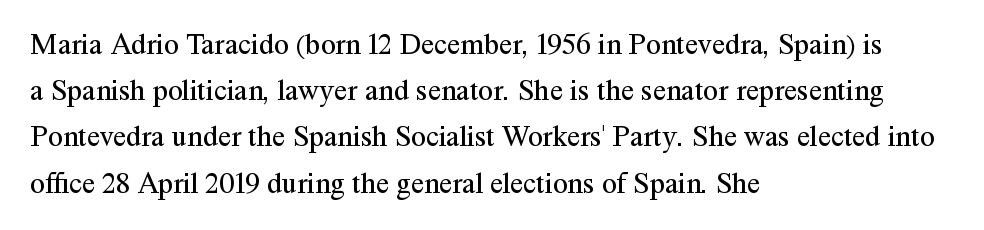
On a weight scale, this lands at 450 or below. Has an underline been added? It has not. Typographically, this falls in the serif category. The paragraph shown leans on its left margin. The typography opts for an upright posture over an oblique one. These lines are rendered in a variable-pitch font.
